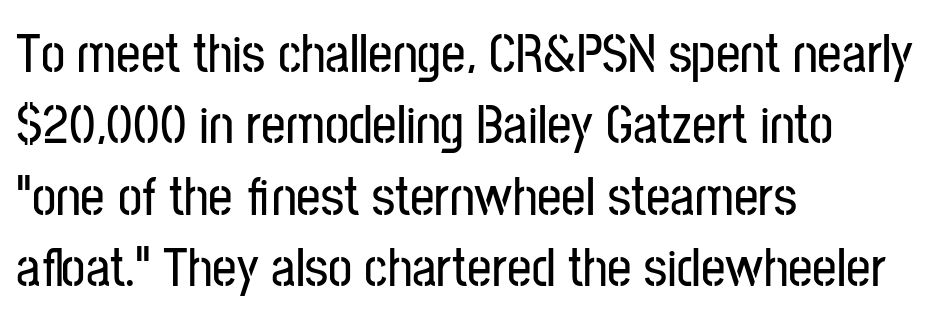
The image shows 54 px condensed sans-serif type, upright; set left-aligned, normal line spacing (1.32x), normal letter spacing, not underlined; low stroke contrast and a medium x-height.
